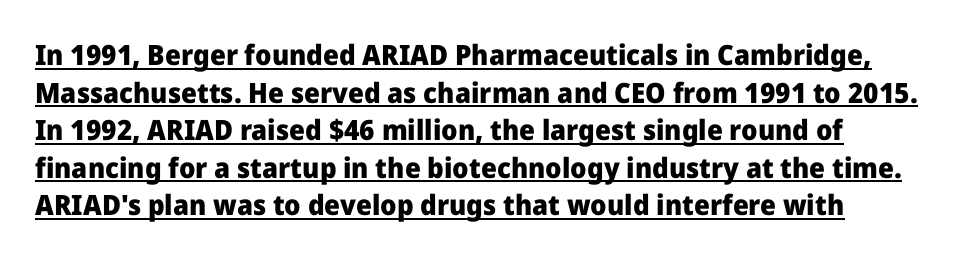
Letter spacing: default. The letters carry no serifs — their stems end cleanly without finishing strokes. The face used here is proportionally spaced, like ordinary book or web type. You'd pick this weight for a headline — it's a proper bold. Regarding leading, the lines here are spaced in the standard way.
